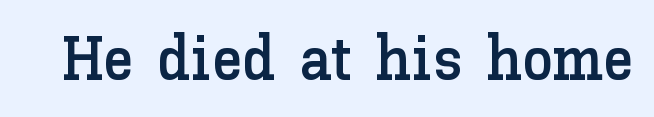
Q: Is the text italic (slanted)? A: No, it is upright.
Q: Is the text underlined? A: No.
Q: Is the spacing between letters normal or unusually wide? A: Normal.
Q: Width (condensed, normal, or wide)? A: Normal.
Q: Stroke contrast? A: Low.
Q: x-height? A: Medium.
Q: Monospaced? A: No.
